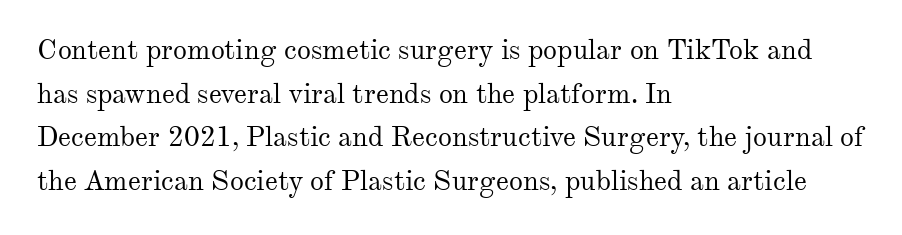
Q: Is the text bold? A: No.
Q: Is the text italic (slanted)? A: No, it is upright.
Q: Is the typeface a serif or a sans-serif typeface? A: Serif.
Q: Is the text underlined? A: No.
Q: How is the paragraph aligned? A: Left-aligned.
Q: Is the spacing between letters normal or unusually wide? A: Normal.
Q: Is the spacing between lines tight, normal or loose? A: Normal.
Q: Width (condensed, normal, or wide)? A: Normal.
Q: Stroke contrast? A: Medium.
Q: x-height? A: Small.
Q: Monospaced? A: No.
